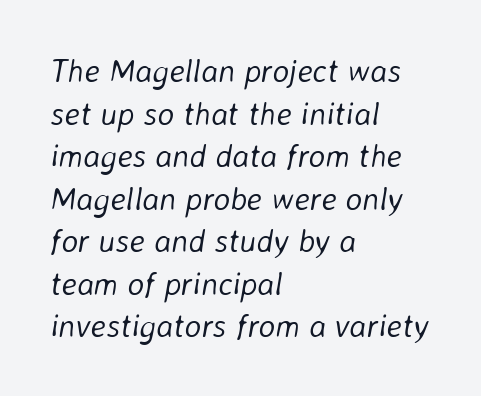
{"italic": "yes", "lean": "right", "slant_degrees": 8, "bold": "no", "weight": "light", "width": "normal", "stroke_contrast": "low", "x_height": "medium", "monospaced": "no", "underline": "no", "align": "left", "line_spacing": "normal", "line_spacing_ratio": 1.33, "letter_spacing": "normal", "letter_spacing_em": 0.0, "glyph_px": 32}
